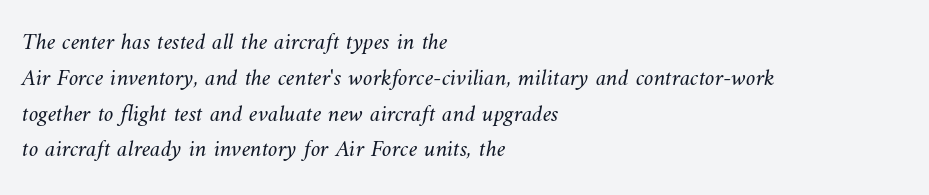
The image shows 24 px text type; set left-aligned, normal line spacing (1.49x), normal letter spacing, not underlined.
